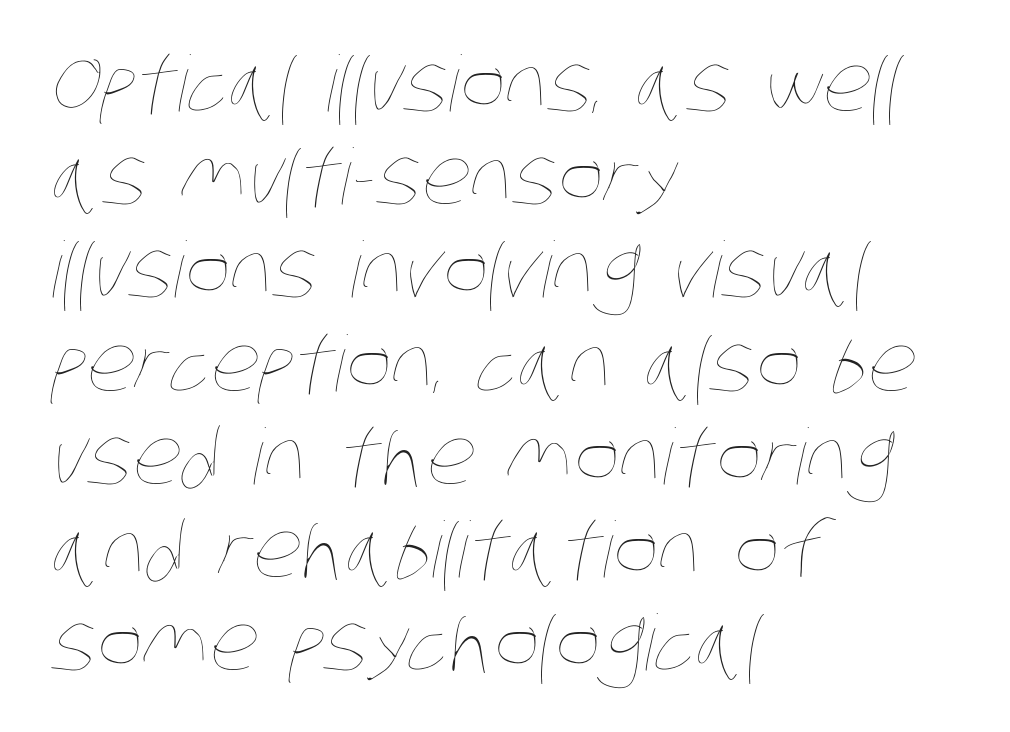
Q: Is the text bold? A: No.
Q: Is the text underlined? A: No.
Q: How is the paragraph aligned? A: Left-aligned.
Q: Is the spacing between letters normal or unusually wide? A: Normal.
Q: Width (condensed, normal, or wide)? A: Condensed.
Q: Stroke contrast? A: Low.
Q: x-height? A: Large.
Q: Monospaced? A: No.
